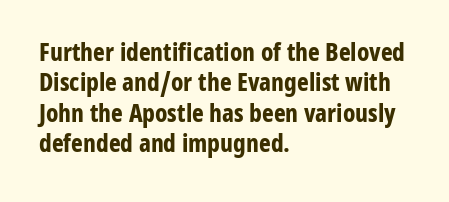
{"italic": "no", "bold": "yes", "underline": "no", "align": "left", "line_spacing_ratio": 1.22, "letter_spacing": "normal", "letter_spacing_em": 0.0, "glyph_px": 25}
